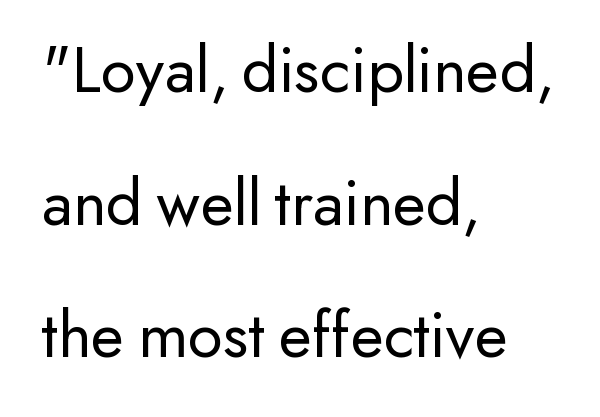
The image shows 68 px regular-weight sans-serif type, upright; set left-aligned, loose line spacing (1.95x), normal letter spacing, not underlined; low stroke contrast and a small x-height.
